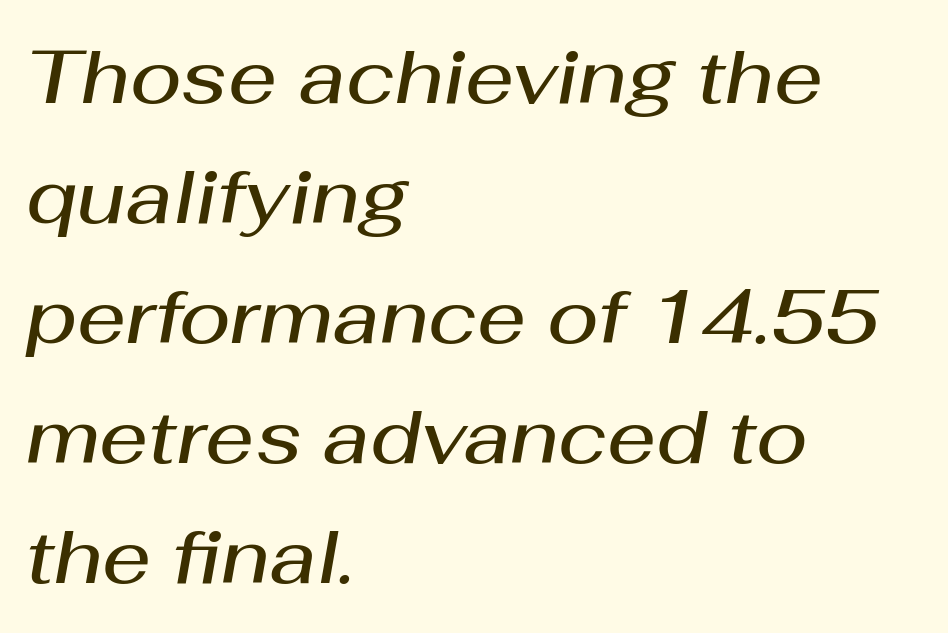
Q: Is the text bold? A: Semi-bold.
Q: Is the text italic (slanted)? A: Yes, it leans right by about 10 degrees.
Q: Is the text underlined? A: No.
Q: How is the paragraph aligned? A: Left-aligned.
Q: Is the spacing between letters normal or unusually wide? A: Normal.
Q: Is the spacing between lines tight, normal or loose? A: Normal.
Q: Width (condensed, normal, or wide)? A: Normal.
Q: Stroke contrast? A: Medium.
Q: x-height? A: Medium.
Q: Monospaced? A: No.
